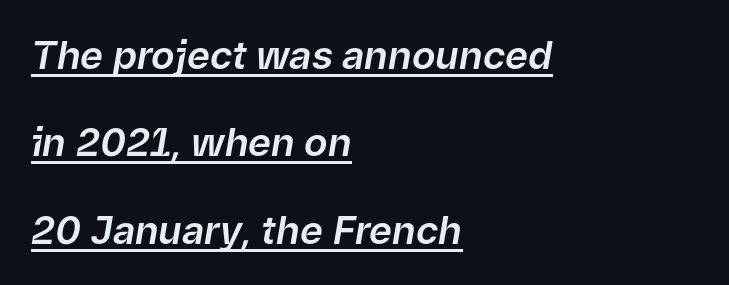
The image shows 39 px text type, italic (leaning right); set left-aligned, loose line spacing (2.24x), normal letter spacing, underlined; low stroke contrast and a medium x-height.
